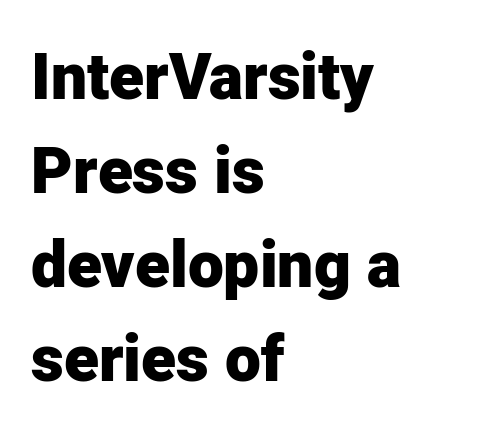
The image shows 64 px heavy sans-serif type, upright; set left-aligned, normal line spacing (1.47x), normal letter spacing, not underlined; low stroke contrast and a medium x-height.
